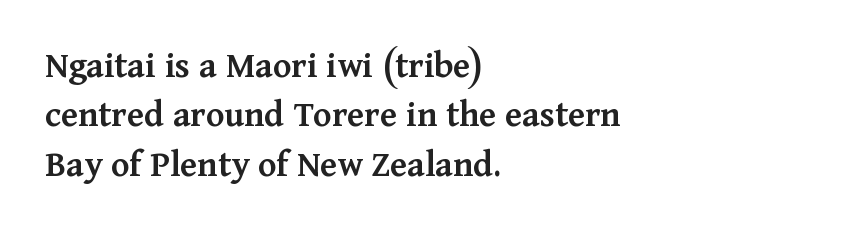
A typesetter would mark this as roman, not italic. A classic flush-left, rag-right setting is used for this passage. The rendering shows small feet on the letterforms — a serif design. The sample has been set in demibold, a notch under bold.
